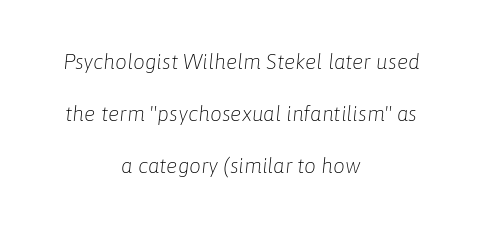
Q: Is the text bold? A: No.
Q: Is the text italic (slanted)? A: Yes, it leans right by about 6 degrees.
Q: Is the text underlined? A: No.
Q: How is the paragraph aligned? A: Centered.
Q: Is the spacing between letters normal or unusually wide? A: Normal.
Q: Is the spacing between lines tight, normal or loose? A: Loose.
